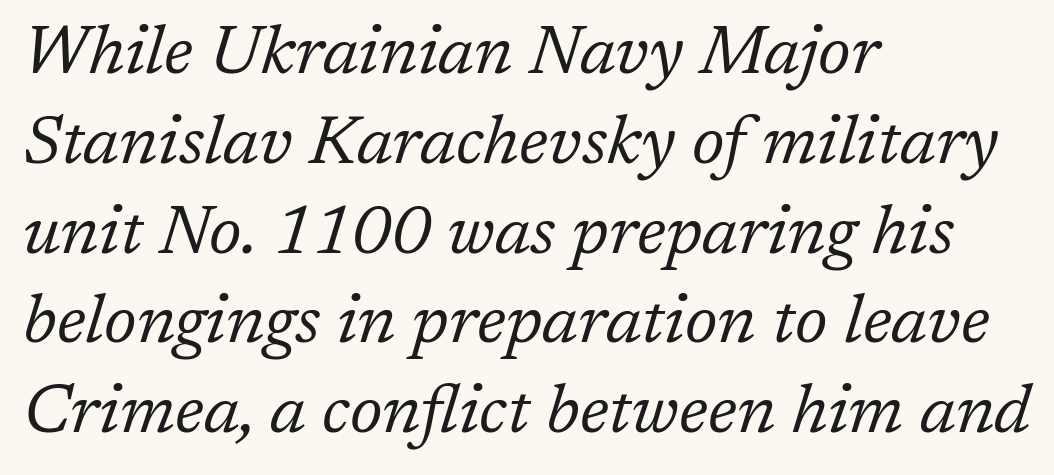
Q: Is the text bold? A: No.
Q: Is the text italic (slanted)? A: Yes, it leans right by about 17 degrees.
Q: Is the typeface a serif or a sans-serif typeface? A: Serif.
Q: Is the text underlined? A: No.
Q: How is the paragraph aligned? A: Left-aligned.
Q: Is the spacing between letters normal or unusually wide? A: Normal.
Q: Is the spacing between lines tight, normal or loose? A: Normal.
Q: Width (condensed, normal, or wide)? A: Normal.
Q: Stroke contrast? A: Low.
Q: x-height? A: Medium.
Q: Monospaced? A: No.
